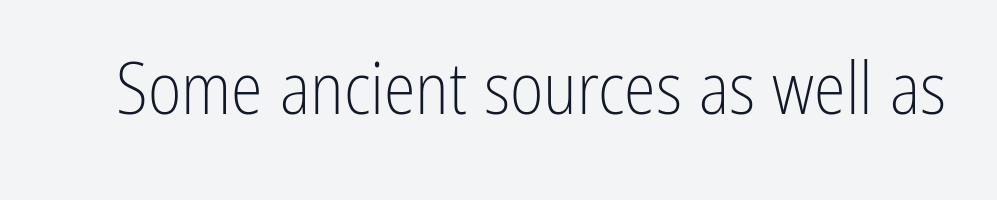
Q: Is the text bold? A: No.
Q: Is the text italic (slanted)? A: No, it is upright.
Q: Is the typeface a serif or a sans-serif typeface? A: Sans-serif.
Q: Is the text underlined? A: No.
Q: Is the spacing between letters normal or unusually wide? A: Normal.
Q: Width (condensed, normal, or wide)? A: Condensed.
Q: Stroke contrast? A: Low.
Q: x-height? A: Medium.
Q: Monospaced? A: No.
